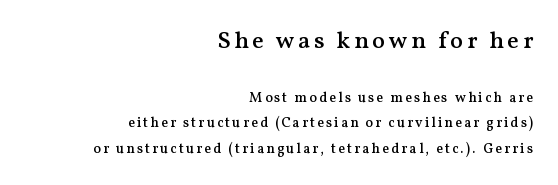
The image shows 24 px text type, upright; set right-aligned, line spacing 1.82x, not underlined; the first (top) block is 1.71x larger.
